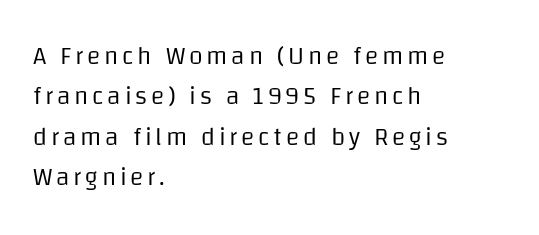
Typeset ragged right — the left edge is the straight one. These glyphs show unthickened strokes, regular width or finer. Posture: straight, roman, zero tilt. A normal amount of white space separates one row of letters from the next. Honestly, there is no underline to notice here at all.
